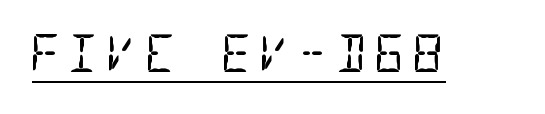
The image shows 49 px regular-weight, condensed sans-serif type, monospaced; set underlined; low stroke contrast and a large x-height.
